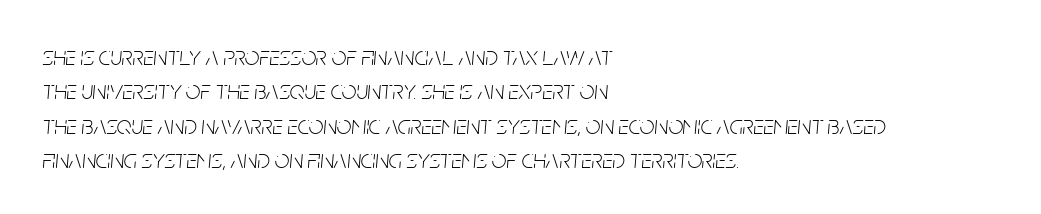
{"italic": "yes", "lean": "right", "slant_degrees": 5, "bold": "no", "underline": "no", "align": "left", "line_spacing": "normal", "line_spacing_ratio": 1.32, "letter_spacing": "normal", "letter_spacing_em": 0.0, "glyph_px": 26}
